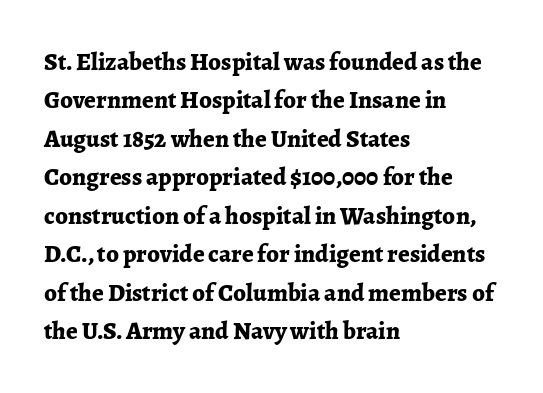
The image shows 25 px bold type, upright; set left-aligned, normal line spacing (1.54x), normal letter spacing, not underlined.
